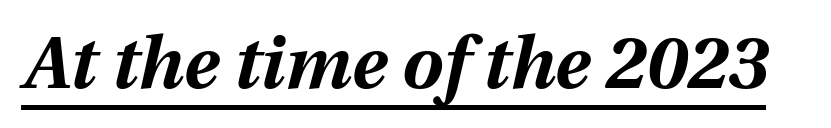
Characters follow at the spacing the type designer built in. Each glyph is drawn with heavy, bold strokes. Beneath each row of characters lies a ruled line. The typography opts for an oblique posture over an upright one.
